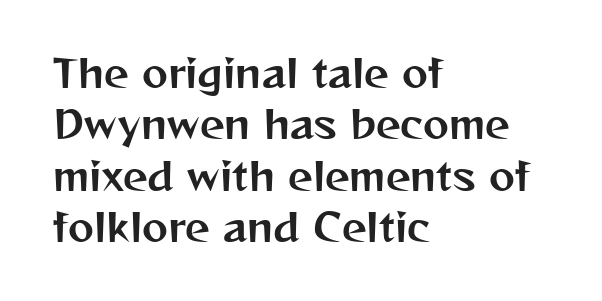
These lines are set flush left with a ragged right edge. Leading: standard. Any mark beneath the type? The region is blank. The passage shown is typed in a proportional face where columns would drift.
